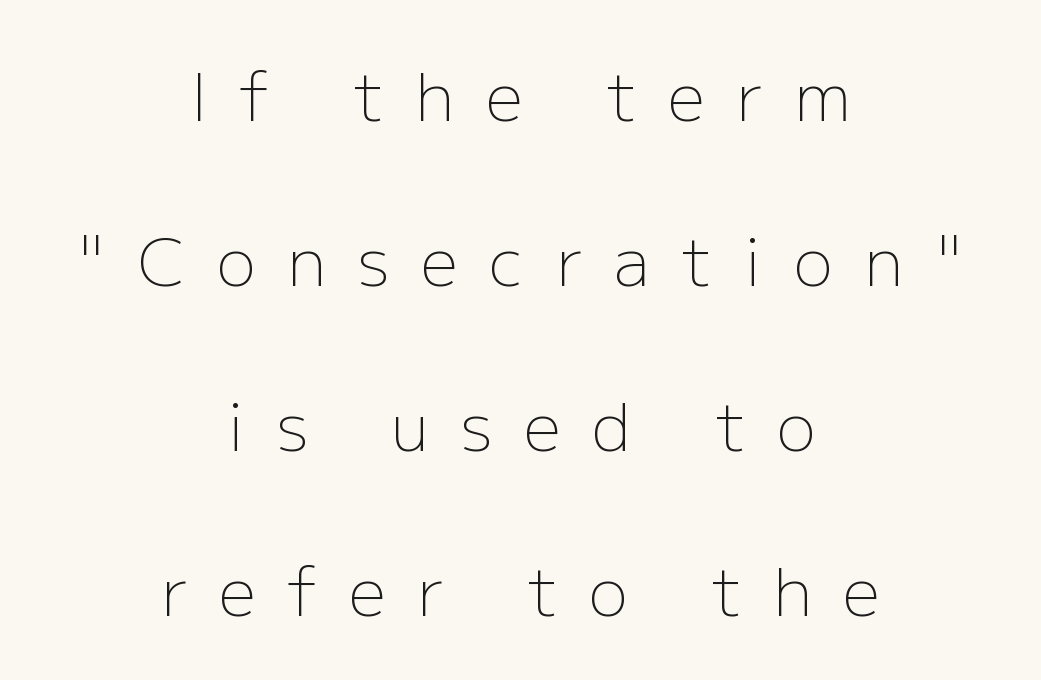
{"serif": "no", "italic": "no", "bold": "no", "weight": "light", "width": "normal", "stroke_contrast": "low", "x_height": "medium", "monospaced": "no", "underline": "no", "align": "center", "line_spacing": "loose", "line_spacing_ratio": 2.5, "letter_spacing": "wide", "letter_spacing_em": 0.48, "glyph_px": 66}
